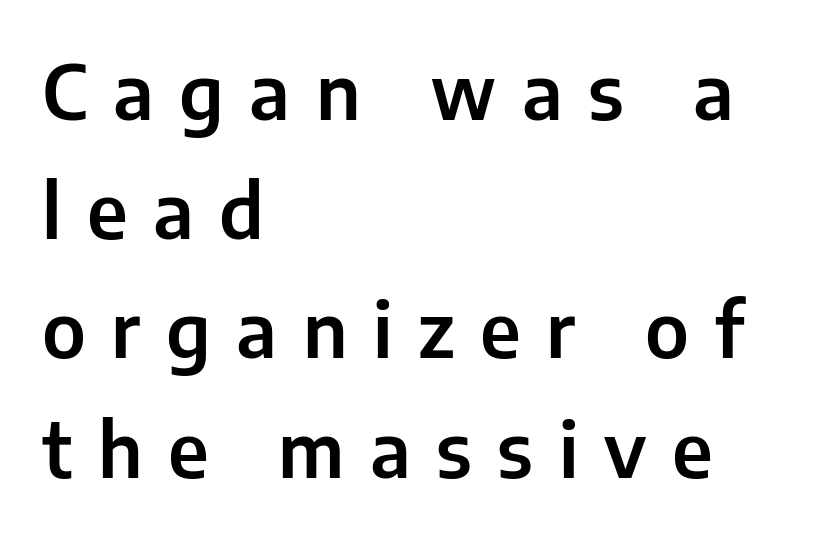
The image shows 75 px sans-serif type, upright; set left-aligned, normal line spacing (1.59x), unusually wide letter spacing (+0.34 em), not underlined; low stroke contrast and a medium x-height.
